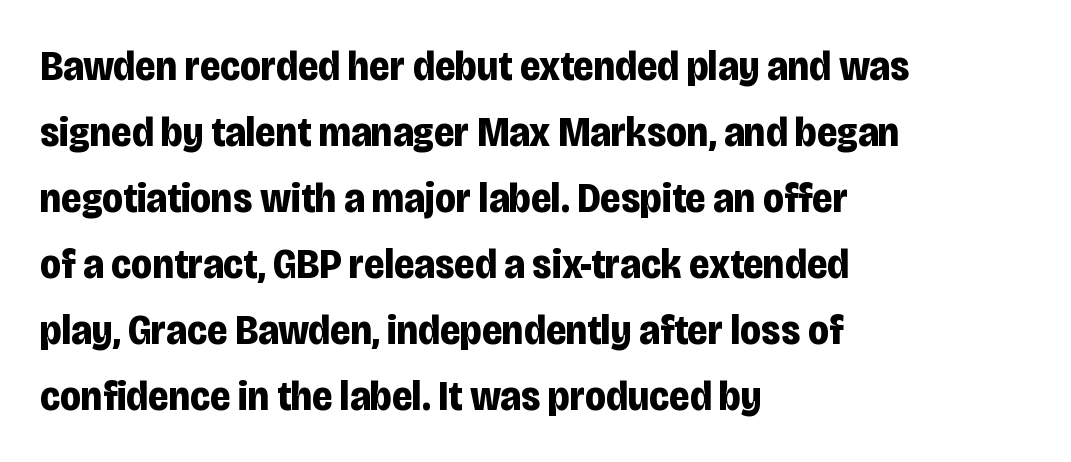
The image shows 42 px bold, condensed sans-serif type, upright; set left-aligned, normal line spacing (1.57x), normal letter spacing, not underlined; low stroke contrast and a large x-height.
